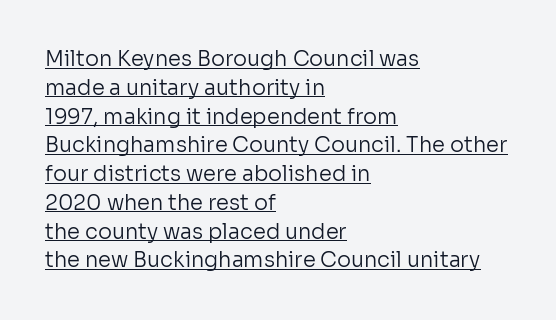
{"italic": "no", "bold": "no", "underline": "yes", "align": "left", "line_spacing": "normal", "line_spacing_ratio": 1.37, "letter_spacing": "normal", "letter_spacing_em": 0.0, "glyph_px": 21}
